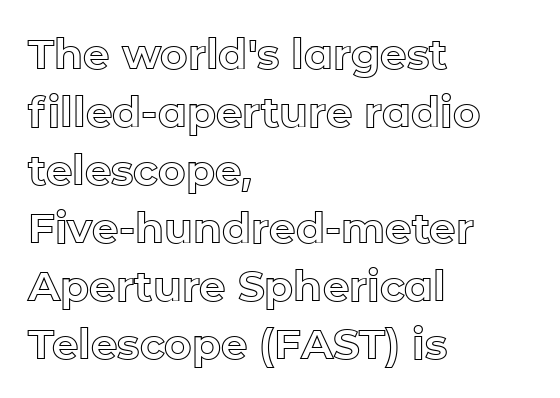
Q: Is the text italic (slanted)? A: No, it is upright.
Q: Is the text underlined? A: No.
Q: How is the paragraph aligned? A: Left-aligned.
Q: Is the spacing between letters normal or unusually wide? A: Normal.
Q: Is the spacing between lines tight, normal or loose? A: Normal.
Q: Width (condensed, normal, or wide)? A: Normal.
Q: x-height? A: Medium.
Q: Monospaced? A: No.
